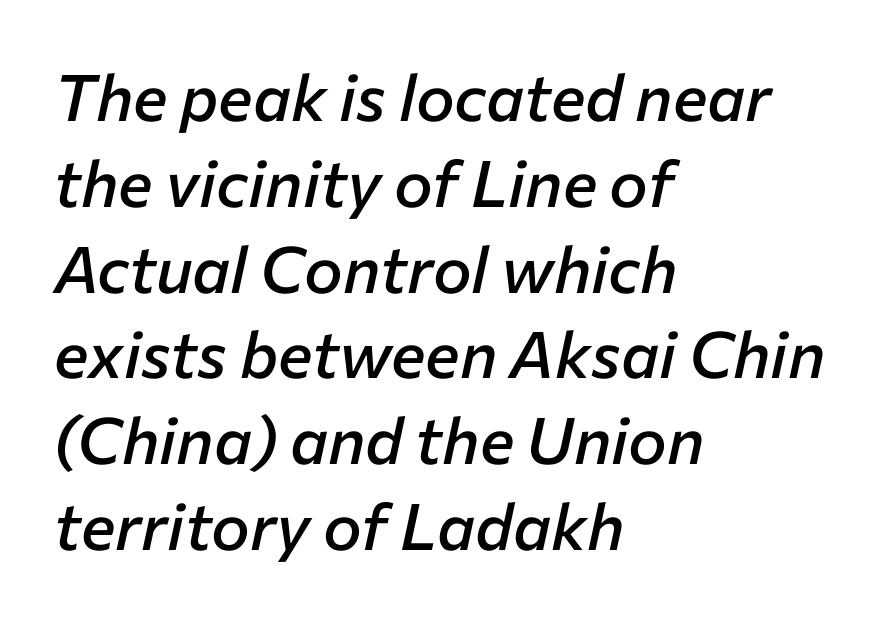
Q: Is the text bold? A: Semi-bold.
Q: Is the text italic (slanted)? A: Yes, it leans right by about 12 degrees.
Q: Is the text underlined? A: No.
Q: How is the paragraph aligned? A: Left-aligned.
Q: Is the spacing between letters normal or unusually wide? A: Normal.
Q: Is the spacing between lines tight, normal or loose? A: Normal.
Q: Width (condensed, normal, or wide)? A: Normal.
Q: Stroke contrast? A: Low.
Q: x-height? A: Medium.
Q: Monospaced? A: No.
